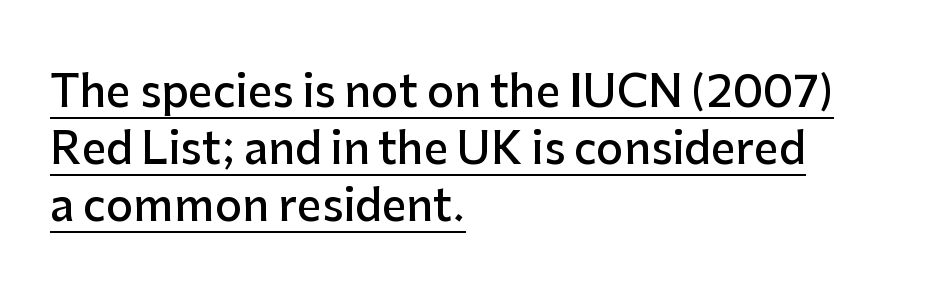
Q: Is the text bold? A: Semi-bold.
Q: Is the text italic (slanted)? A: No, it is upright.
Q: Is the typeface a serif or a sans-serif typeface? A: Sans-serif.
Q: Is the text underlined? A: Yes.
Q: How is the paragraph aligned? A: Left-aligned.
Q: Is the spacing between letters normal or unusually wide? A: Normal.
Q: Is the spacing between lines tight, normal or loose? A: Normal.
Q: Width (condensed, normal, or wide)? A: Normal.
Q: Stroke contrast? A: Low.
Q: x-height? A: Medium.
Q: Monospaced? A: No.
